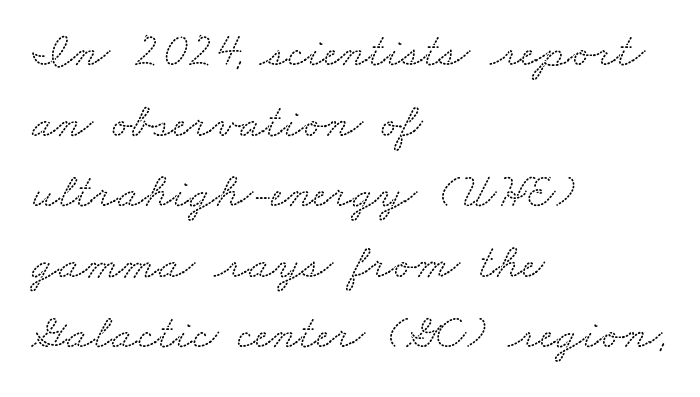
These lines are set flush left with a ragged right edge. Old-style or modern, the face here clearly has serifs. The leading is moderate, giving the passage an even texture. Is the letter spacing exaggerated? No — it looks like the ordinary default. Honestly, there is no underline to notice here at all.
